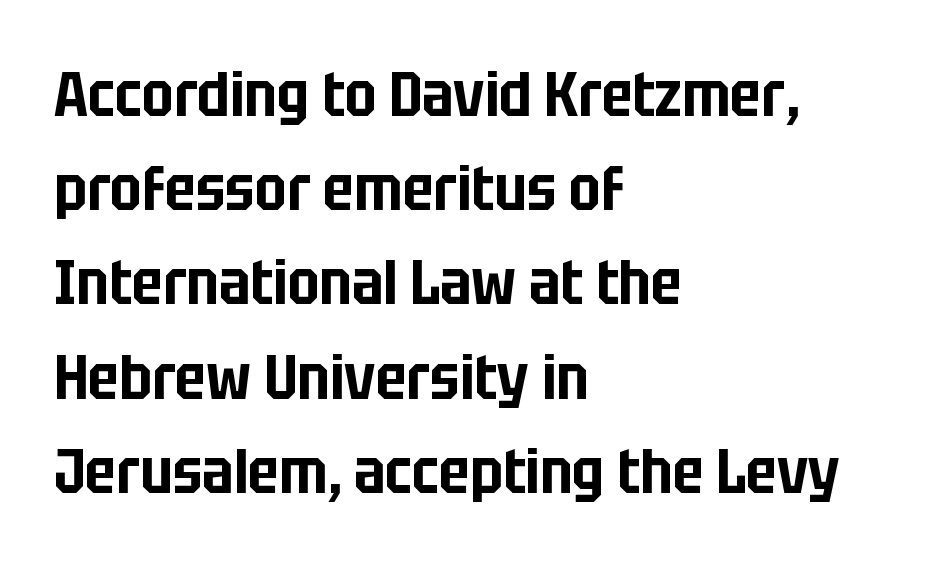
{"serif": "no", "italic": "no", "width": "condensed", "stroke_contrast": "low", "x_height": "large", "monospaced": "no", "underline": "no", "align": "left", "line_spacing": "normal", "line_spacing_ratio": 1.52, "letter_spacing": "normal", "letter_spacing_em": 0.0, "glyph_px": 62}
